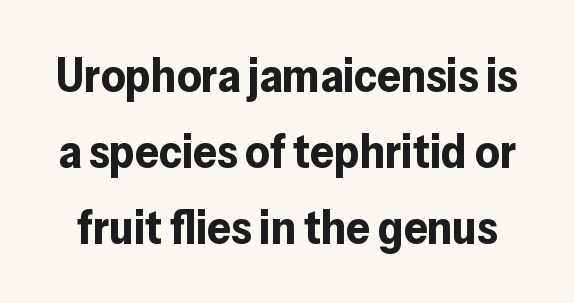
The image shows 47 px bold sans-serif type, upright; set normal line spacing (1.62x), normal letter spacing, not underlined; low stroke contrast and a medium x-height.
